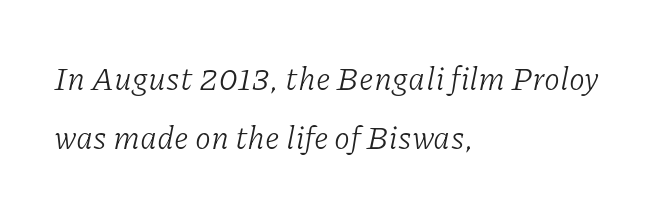
Q: Is the text bold? A: No.
Q: Is the text italic (slanted)? A: Yes, it leans right by about 11 degrees.
Q: Is the typeface a serif or a sans-serif typeface? A: Serif.
Q: Is the text underlined? A: No.
Q: How is the paragraph aligned? A: Left-aligned.
Q: Is the spacing between letters normal or unusually wide? A: Normal.
Q: Width (condensed, normal, or wide)? A: Normal.
Q: Stroke contrast? A: Low.
Q: x-height? A: Medium.
Q: Monospaced? A: No.
